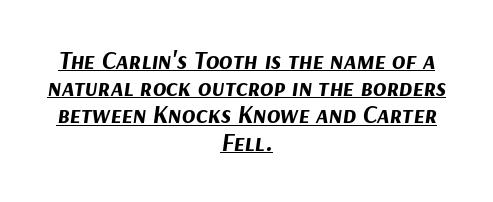
Emphasis is given by a line drawn under the lettering. A student would call this center alignment; a typographer would say set centered. You'd pick this weight for a headline — it's a proper bold. Short note: letters normally spaced.
